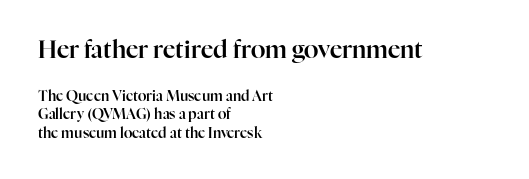
{"italic": "no", "underline": "no", "align": "left", "line_spacing": "normal", "line_spacing_ratio": 1.32, "letter_spacing": "normal", "letter_spacing_em": 0.0, "larger_block": "first", "size_ratio": 1.71, "glyph_px": 24}
